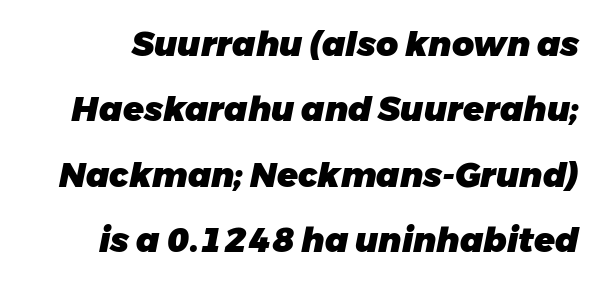
You can tell it's italic because the verticals aren't actually vertical. The foot of each line stays bare and open. Is there much room between lines? Yes — plenty of vertical air separates them. Caption: standard tracking, unaltered. The face used here has the dense, thick strokes of a bold.
